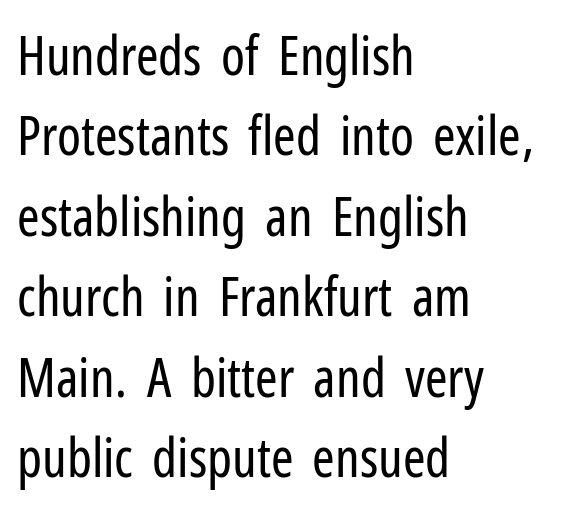
Q: Is the text bold? A: No.
Q: Is the text italic (slanted)? A: No, it is upright.
Q: Is the typeface a serif or a sans-serif typeface? A: Sans-serif.
Q: Is the text underlined? A: No.
Q: How is the paragraph aligned? A: Left-aligned.
Q: Is the spacing between letters normal or unusually wide? A: Normal.
Q: Is the spacing between lines tight, normal or loose? A: Normal.
Q: Width (condensed, normal, or wide)? A: Condensed.
Q: Stroke contrast? A: Low.
Q: x-height? A: Medium.
Q: Monospaced? A: No.
